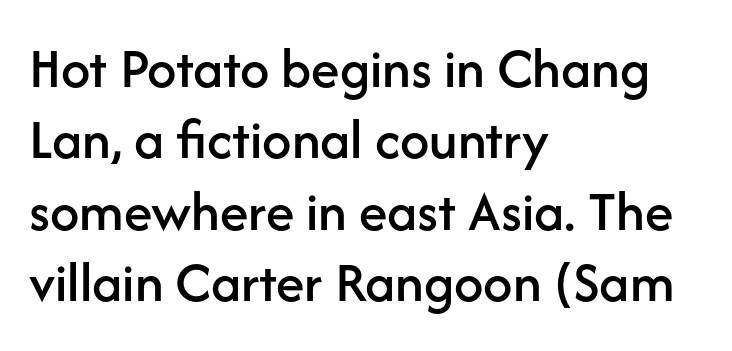
Q: Is the text italic (slanted)? A: No, it is upright.
Q: Is the typeface a serif or a sans-serif typeface? A: Sans-serif.
Q: Is the text underlined? A: No.
Q: How is the paragraph aligned? A: Left-aligned.
Q: Is the spacing between letters normal or unusually wide? A: Normal.
Q: Width (condensed, normal, or wide)? A: Normal.
Q: Stroke contrast? A: Low.
Q: x-height? A: Medium.
Q: Monospaced? A: No.
